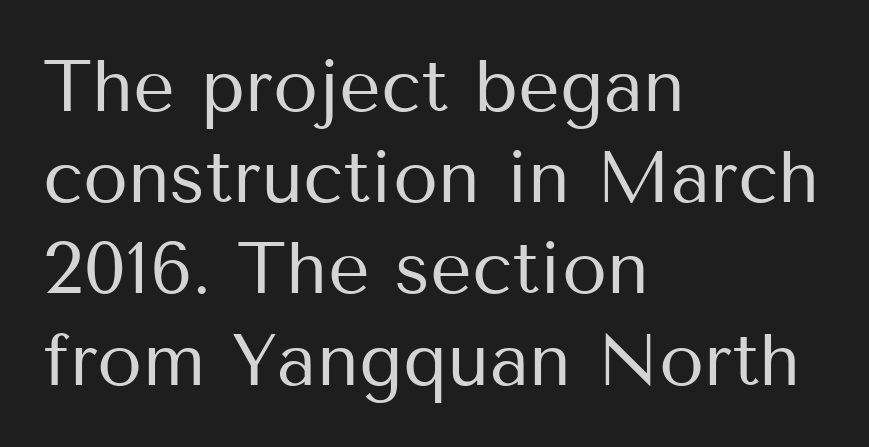
{"serif": "no", "italic": "no", "bold": "no", "weight": "regular", "width": "normal", "stroke_contrast": "medium", "x_height": "medium", "monospaced": "no", "underline": "no", "align": "left", "line_spacing": "normal", "line_spacing_ratio": 1.25, "letter_spacing": "normal", "letter_spacing_em": 0.0, "glyph_px": 73}
